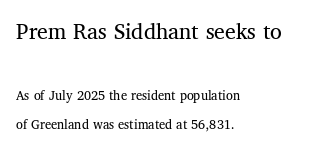
Q: Is the text bold? A: No.
Q: Is the text italic (slanted)? A: No, it is upright.
Q: Is the text underlined? A: No.
Q: How is the paragraph aligned? A: Left-aligned.
Q: Is the spacing between letters normal or unusually wide? A: Normal.
Q: Is the spacing between lines tight, normal or loose? A: Loose.
Q: Which block of text is set in a larger size, the first (top) or the second (bottom)? A: The first (top) one.
